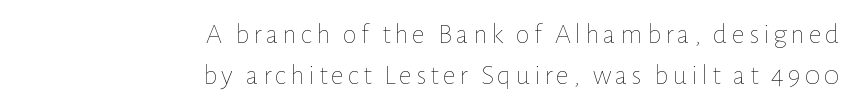
Q: Is the text bold? A: No.
Q: Is the text italic (slanted)? A: No, it is upright.
Q: Is the text underlined? A: No.
Q: How is the paragraph aligned? A: Right-aligned.
Q: Is the spacing between lines tight, normal or loose? A: Normal.
Q: Width (condensed, normal, or wide)? A: Normal.
Q: Stroke contrast? A: Low.
Q: x-height? A: Medium.
Q: Monospaced? A: No.
